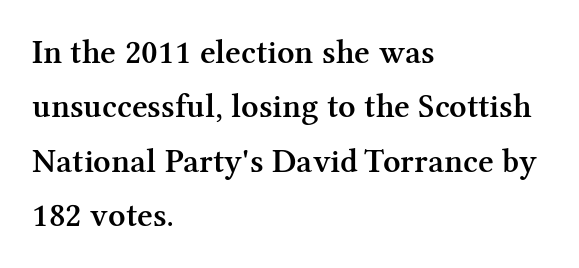
Q: Is the text bold? A: Semi-bold.
Q: Is the text italic (slanted)? A: No, it is upright.
Q: Is the typeface a serif or a sans-serif typeface? A: Serif.
Q: Is the text underlined? A: No.
Q: How is the paragraph aligned? A: Left-aligned.
Q: Is the spacing between letters normal or unusually wide? A: Normal.
Q: Is the spacing between lines tight, normal or loose? A: Normal.
Q: Width (condensed, normal, or wide)? A: Normal.
Q: Stroke contrast? A: Medium.
Q: x-height? A: Medium.
Q: Monospaced? A: No.
